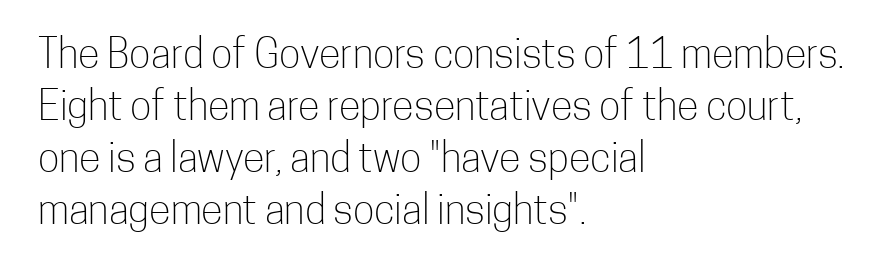
{"serif": "no", "italic": "no", "bold": "no", "weight": "light", "width": "condensed", "stroke_contrast": "low", "x_height": "medium", "monospaced": "no", "underline": "no", "align": "left", "line_spacing": "normal", "line_spacing_ratio": 1.3, "letter_spacing": "normal", "letter_spacing_em": 0.0, "glyph_px": 40}
